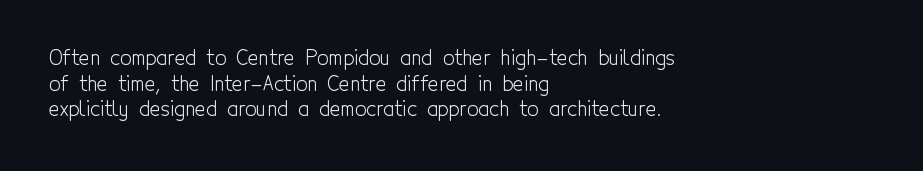
The weight would be labelled regular, book, light, or lighter still. Tall strokes in this sample are plumb rather than angled. These lines stack with their left ends in a neat column. Unmarked baselines from the first word to the last. Regular leading. A typesetter would call this zero additional tracking.
